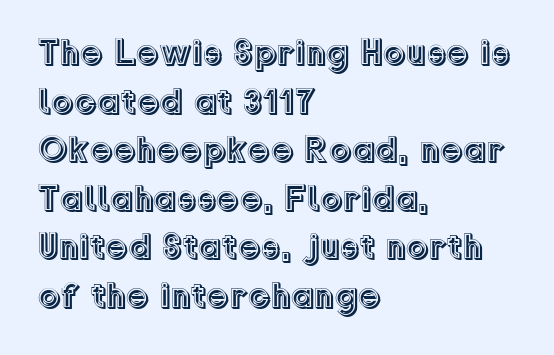
Q: Is the text italic (slanted)? A: No, it is upright.
Q: Is the text underlined? A: No.
Q: How is the paragraph aligned? A: Left-aligned.
Q: Is the spacing between letters normal or unusually wide? A: Normal.
Q: Is the spacing between lines tight, normal or loose? A: Normal.
Q: Width (condensed, normal, or wide)? A: Normal.
Q: x-height? A: Medium.
Q: Monospaced? A: No.
